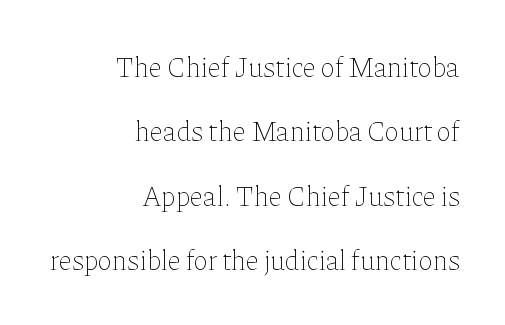
Q: Is the text bold? A: No.
Q: Is the text italic (slanted)? A: No, it is upright.
Q: Is the text underlined? A: No.
Q: How is the paragraph aligned? A: Right-aligned.
Q: Is the spacing between letters normal or unusually wide? A: Normal.
Q: Is the spacing between lines tight, normal or loose? A: Loose.
Q: Width (condensed, normal, or wide)? A: Normal.
Q: Stroke contrast? A: Low.
Q: x-height? A: Medium.
Q: Monospaced? A: No.
